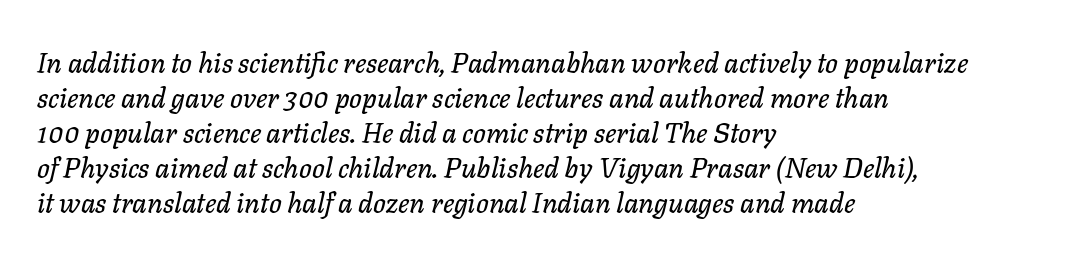
{"italic": "yes", "lean": "right", "slant_degrees": 11, "width": "normal", "stroke_contrast": "low", "x_height": "medium", "monospaced": "no", "underline": "no", "align": "left", "line_spacing": "normal", "line_spacing_ratio": 1.25, "letter_spacing": "normal", "letter_spacing_em": 0.0, "glyph_px": 28}
